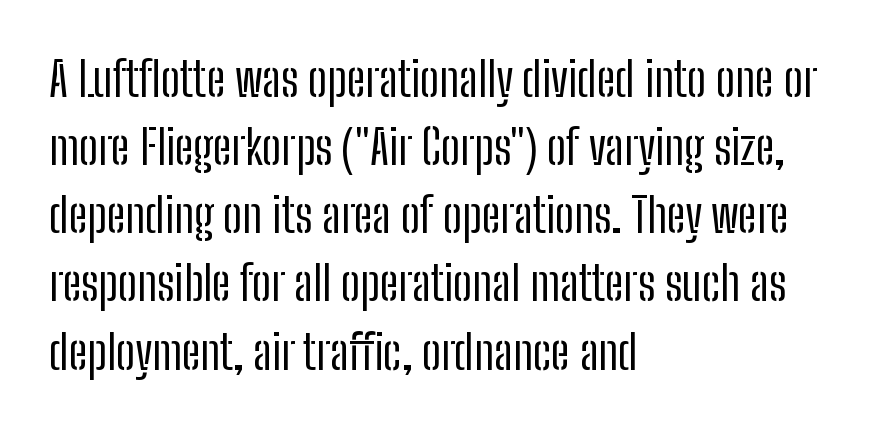
{"serif": "no", "italic": "no", "bold": "no", "weight": "regular", "width": "condensed", "stroke_contrast": "low", "x_height": "medium", "monospaced": "no", "underline": "no", "align": "left", "line_spacing": "normal", "line_spacing_ratio": 1.42, "letter_spacing": "normal", "letter_spacing_em": 0.0, "glyph_px": 48}
